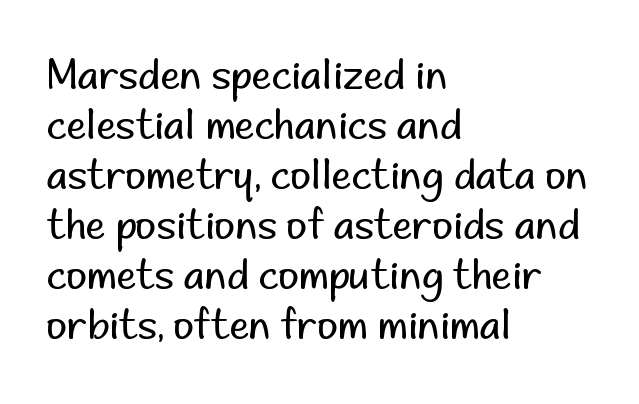
Q: Is the text bold? A: No.
Q: Is the text italic (slanted)? A: No, it is upright.
Q: Is the typeface a serif or a sans-serif typeface? A: Sans-serif.
Q: Is the text underlined? A: No.
Q: How is the paragraph aligned? A: Left-aligned.
Q: Is the spacing between letters normal or unusually wide? A: Normal.
Q: Is the spacing between lines tight, normal or loose? A: Normal.
Q: Width (condensed, normal, or wide)? A: Normal.
Q: Stroke contrast? A: Low.
Q: x-height? A: Small.
Q: Monospaced? A: No.
